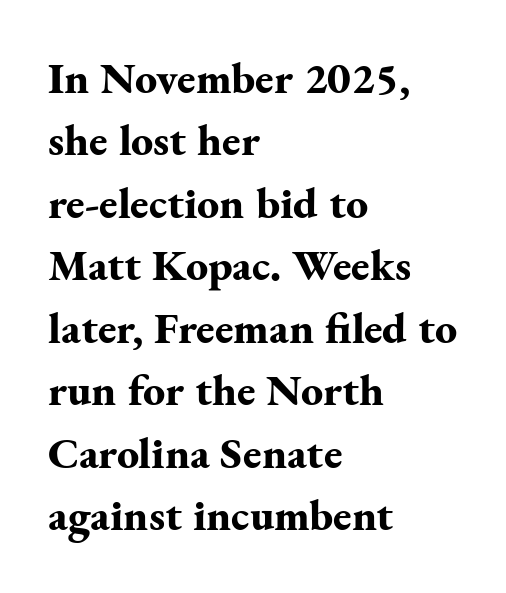
{"serif": "yes", "italic": "no", "bold": "yes", "weight": "bold", "width": "normal", "stroke_contrast": "medium", "x_height": "small", "monospaced": "no", "underline": "no", "align": "left", "line_spacing": "normal", "line_spacing_ratio": 1.42, "letter_spacing": "normal", "letter_spacing_em": 0.0, "glyph_px": 44}
